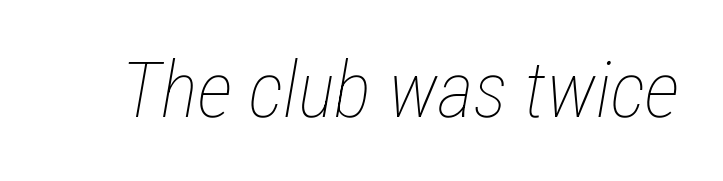
The image shows 78 px thin, condensed type, italic (leaning right); set normal letter spacing, not underlined; low stroke contrast and a medium x-height.
